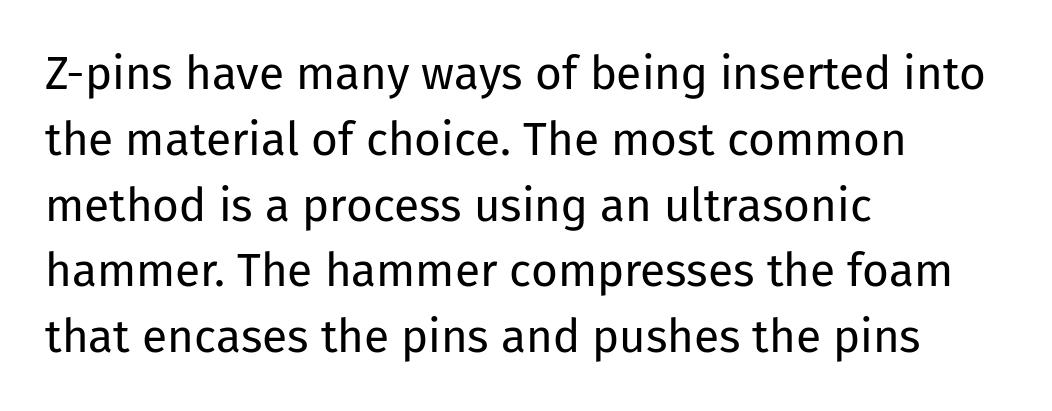
{"serif": "no", "italic": "no", "bold": "no", "weight": "regular", "width": "normal", "stroke_contrast": "low", "x_height": "medium", "monospaced": "no", "underline": "no", "align": "left", "line_spacing": "normal", "line_spacing_ratio": 1.43, "letter_spacing": "normal", "letter_spacing_em": 0.0, "glyph_px": 46}
